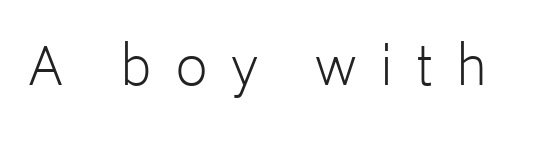
The image shows 51 px light sans-serif type, upright; set unusually wide letter spacing (+0.45 em), not underlined; low stroke contrast and a medium x-height.
